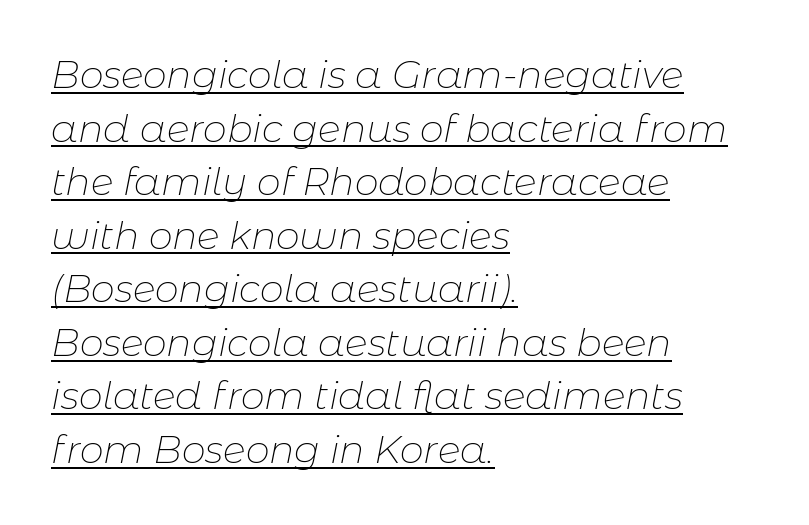
{"italic": "yes", "lean": "right", "slant_degrees": 11, "bold": "no", "weight": "thin", "width": "normal", "stroke_contrast": "low", "x_height": "medium", "monospaced": "no", "underline": "yes", "align": "left", "line_spacing": "normal", "line_spacing_ratio": 1.41, "letter_spacing": "normal", "letter_spacing_em": 0.0, "glyph_px": 38}
